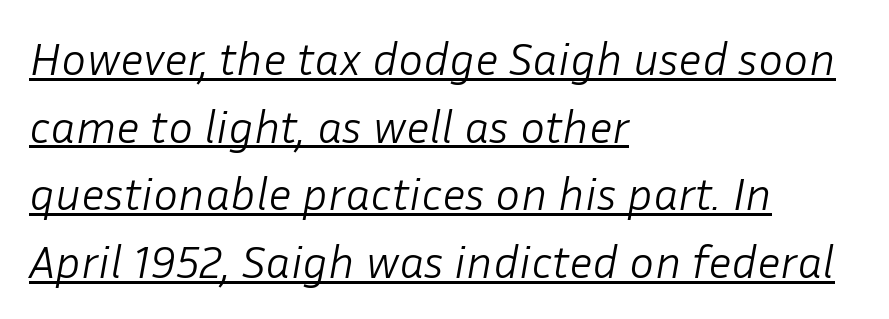
Nobody touched the tracking dial on this one. Has an underline been added? It has. Horizontal bands of white between lines are of average thickness. This is not heavy type; no bold has been used.
